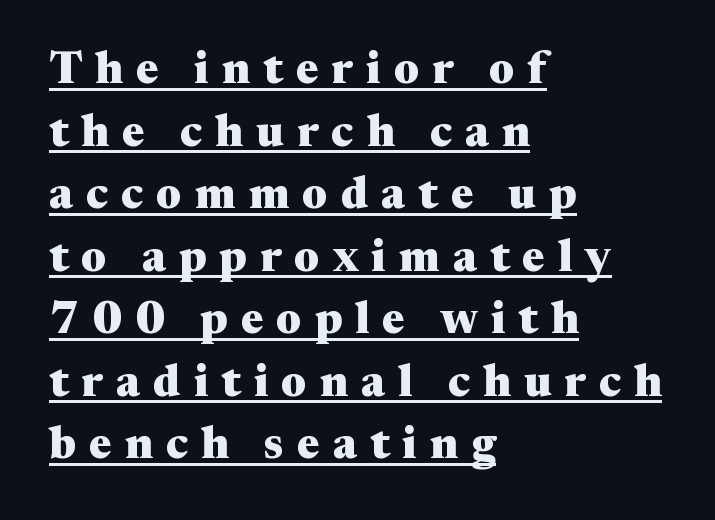
The image shows 45 px heavy, wide serif type, upright; set left-aligned, normal line spacing (1.39x), unusually wide letter spacing (+0.29 em), underlined; medium stroke contrast and a medium x-height.
